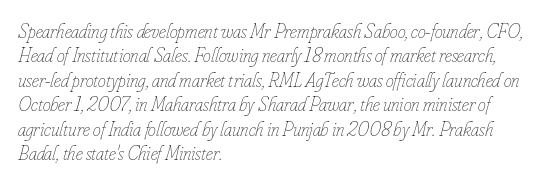
{"italic": "yes", "lean": "right", "slant_degrees": 16, "bold": "no", "underline": "no", "align": "left", "line_spacing_ratio": 1.22, "letter_spacing": "normal", "letter_spacing_em": 0.0, "glyph_px": 20}
